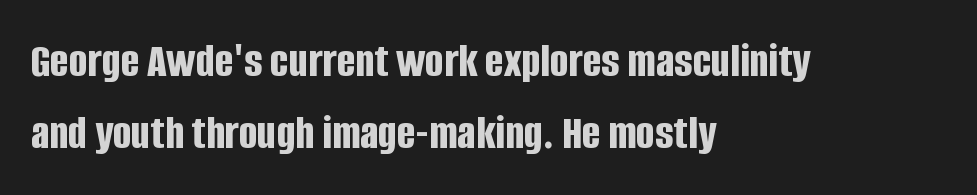
What's the leading like? Ordinary, nothing unusual. These lines were composed using upright roman letters. The face used here is proportionally spaced, like ordinary book or web type. Thick stems and heavy bowls — unmistakably bold. Does extra space separate the letters? No, they use regular spacing.
